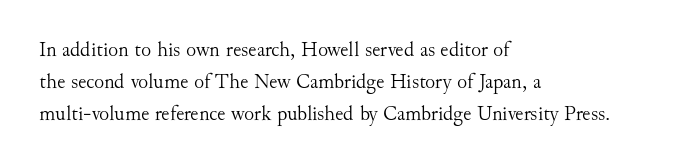
Is the block centered? No — it sits flush against the left margin. Honestly, the row spacing looks completely unremarkable. Check under the words: just untouched page. Ascenders rise straight up at ninety degrees. Nobody touched the tracking dial on this one.
